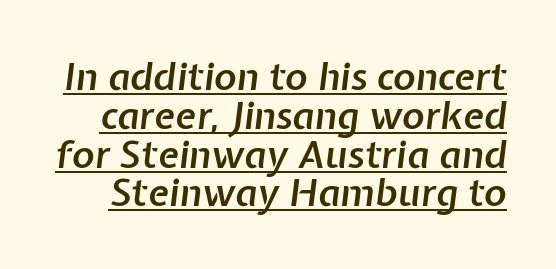
{"italic": "yes", "lean": "right", "slant_degrees": 7, "bold": "semi", "weight": "semibold", "width": "normal", "stroke_contrast": "low", "x_height": "medium", "monospaced": "no", "underline": "yes", "line_spacing": "tight", "line_spacing_ratio": 1.02, "letter_spacing": "normal", "letter_spacing_em": 0.0, "glyph_px": 38}
